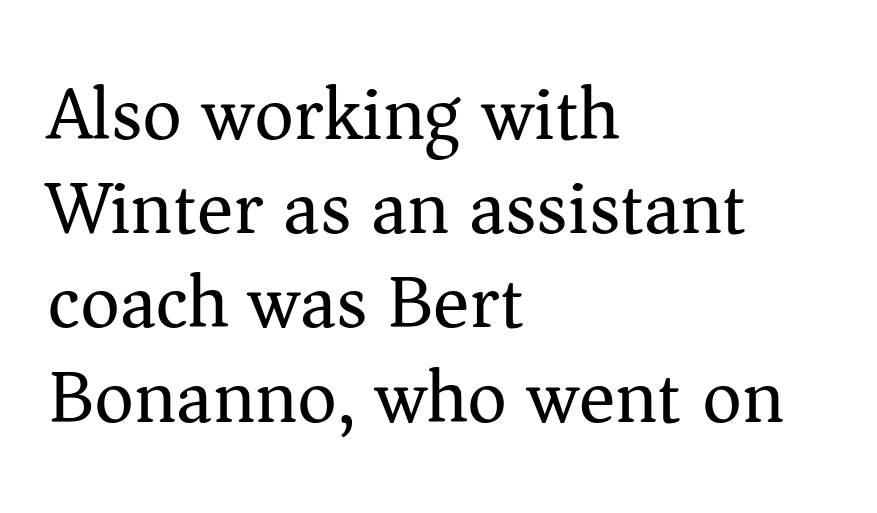
Spacing verdict: proportional, widths tailored to each character. The paragraph has a hard left edge and a soft right edge. A typesetter would call this zero additional tracking. Anything drawn beneath the words? Only blank space.
